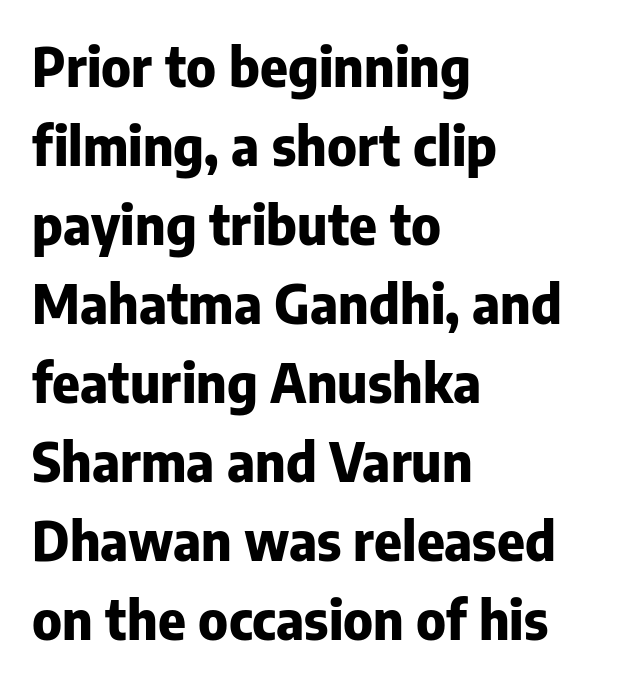
The image shows 53 px heavy sans-serif type, upright; set left-aligned, normal line spacing (1.49x), normal letter spacing, not underlined; low stroke contrast and a medium x-height.
